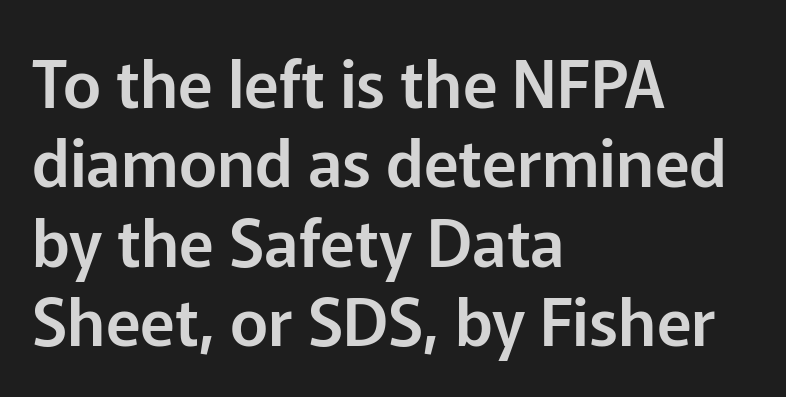
Characters follow at the spacing the type designer built in. A bare baseline throughout the passage. These lines are rendered in a variable-pitch font. In terms of letterform style, serifs are entirely absent.
